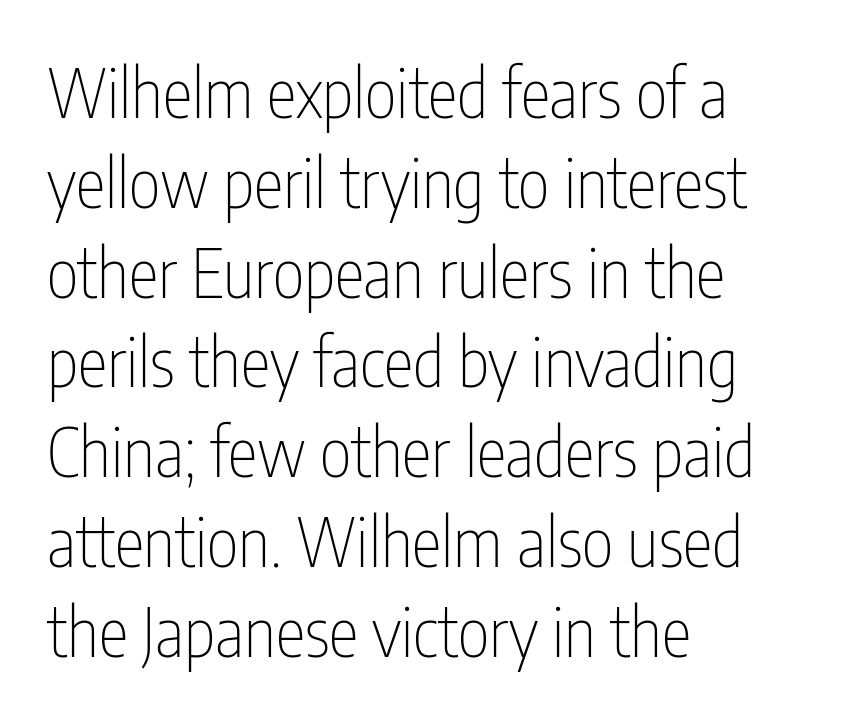
The image shows 68 px thin, condensed sans-serif type, upright; set left-aligned, normal line spacing (1.32x), normal letter spacing, not underlined; low stroke contrast and a medium x-height.
